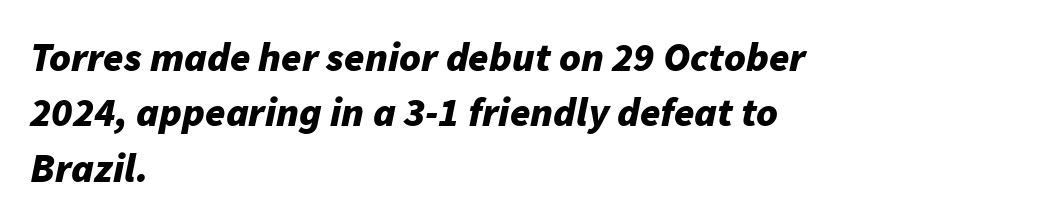
{"italic": "yes", "lean": "right", "slant_degrees": 11, "bold": "yes", "weight": "bold", "width": "normal", "stroke_contrast": "low", "x_height": "medium", "monospaced": "no", "underline": "no", "align": "left", "line_spacing": "normal", "line_spacing_ratio": 1.35, "letter_spacing": "normal", "letter_spacing_em": 0.0, "glyph_px": 41}
